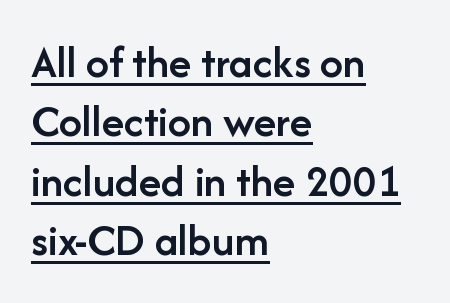
{"serif": "no", "italic": "no", "bold": "semi", "weight": "semibold", "width": "normal", "stroke_contrast": "low", "x_height": "medium", "monospaced": "no", "underline": "yes", "align": "left", "line_spacing": "normal", "line_spacing_ratio": 1.29, "letter_spacing": "normal", "letter_spacing_em": 0.0, "glyph_px": 46}
